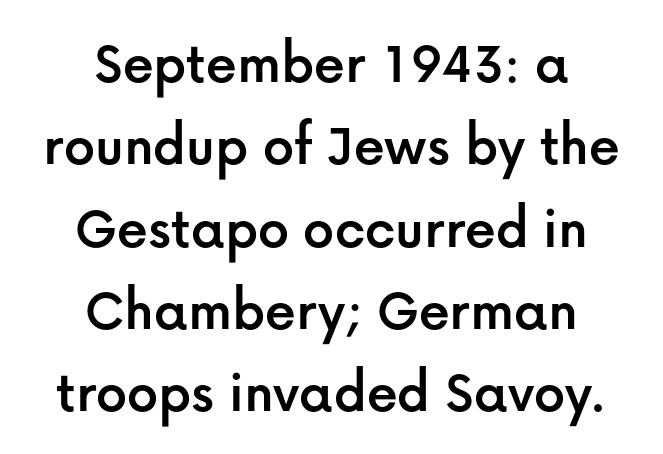
{"serif": "no", "italic": "no", "width": "normal", "stroke_contrast": "low", "x_height": "medium", "monospaced": "no", "underline": "no", "align": "center", "line_spacing": "normal", "line_spacing_ratio": 1.35, "letter_spacing": "normal", "letter_spacing_em": 0.0, "glyph_px": 61}
